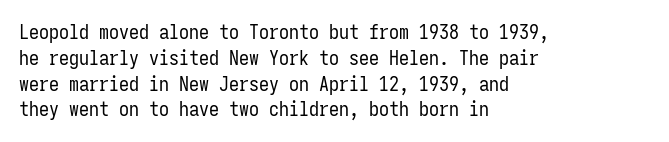
Q: Is the text bold? A: No.
Q: Is the text italic (slanted)? A: No, it is upright.
Q: Is the text underlined? A: No.
Q: How is the paragraph aligned? A: Left-aligned.
Q: Is the spacing between letters normal or unusually wide? A: Normal.
Q: Is the spacing between lines tight, normal or loose? A: Normal.
